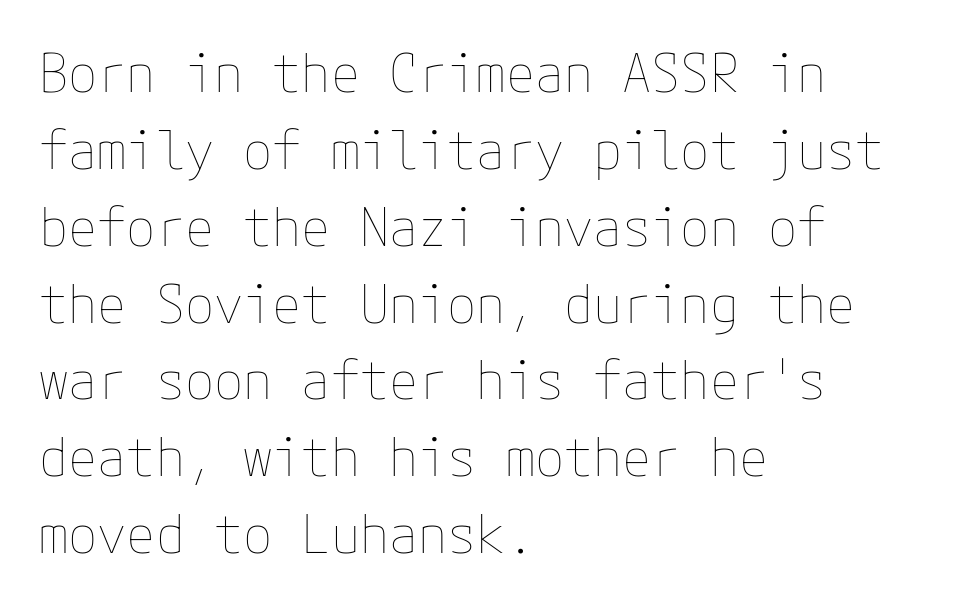
Q: Is the text bold? A: No.
Q: Is the text italic (slanted)? A: No, it is upright.
Q: Is the text underlined? A: No.
Q: How is the paragraph aligned? A: Left-aligned.
Q: Is the spacing between letters normal or unusually wide? A: Normal.
Q: Is the spacing between lines tight, normal or loose? A: Normal.
Q: Width (condensed, normal, or wide)? A: Normal.
Q: Stroke contrast? A: Low.
Q: x-height? A: Medium.
